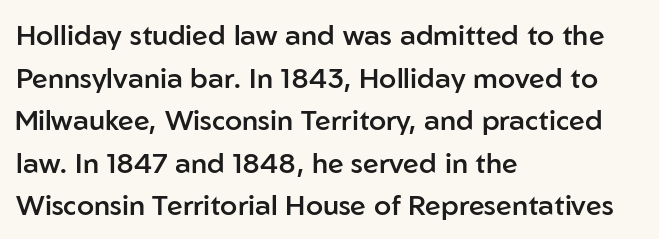
Q: Is the text bold? A: Semi-bold.
Q: Is the text italic (slanted)? A: No, it is upright.
Q: Is the typeface a serif or a sans-serif typeface? A: Sans-serif.
Q: Is the text underlined? A: No.
Q: How is the paragraph aligned? A: Left-aligned.
Q: Is the spacing between letters normal or unusually wide? A: Normal.
Q: Is the spacing between lines tight, normal or loose? A: Normal.
Q: Width (condensed, normal, or wide)? A: Normal.
Q: Stroke contrast? A: Low.
Q: x-height? A: Medium.
Q: Monospaced? A: No.
